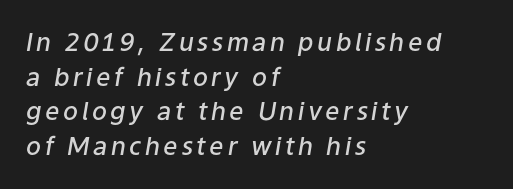
Q: Is the text bold? A: Semi-bold.
Q: Is the text italic (slanted)? A: Yes, it leans right by about 9 degrees.
Q: Is the text underlined? A: No.
Q: How is the paragraph aligned? A: Left-aligned.
Q: Is the spacing between lines tight, normal or loose? A: Normal.
